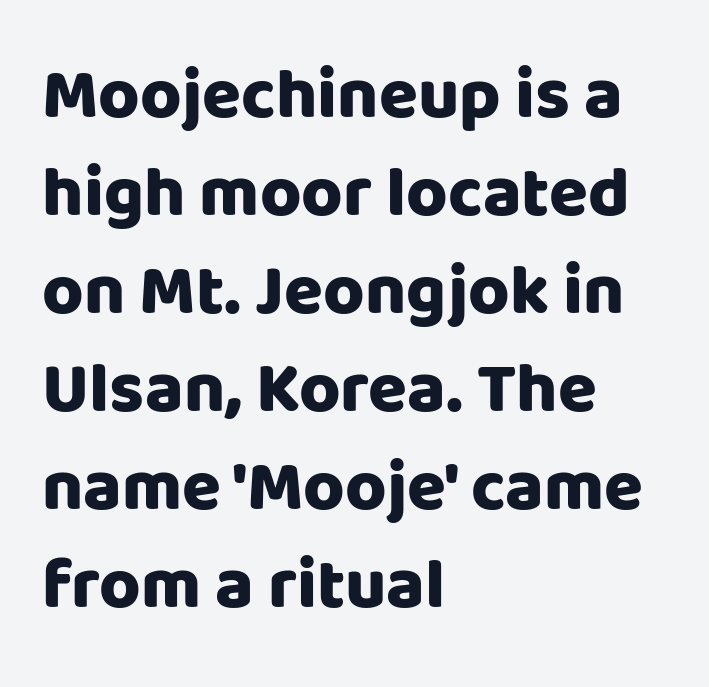
{"serif": "no", "italic": "no", "bold": "yes", "weight": "heavy", "width": "normal", "stroke_contrast": "low", "x_height": "large", "monospaced": "no", "underline": "no", "align": "left", "line_spacing": "normal", "line_spacing_ratio": 1.38, "letter_spacing": "normal", "letter_spacing_em": 0.0, "glyph_px": 71}
